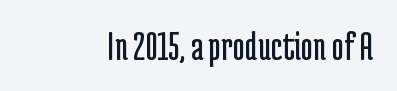
The baseline area is clear. The axis of the letterforms is exactly vertical. Letterform terminals end flat and unadorned throughout the passage. Weight class: somewhere from thin through regular. Short note: letters normally spaced. Looks like regular typesetting: each glyph gets only the width it needs.
